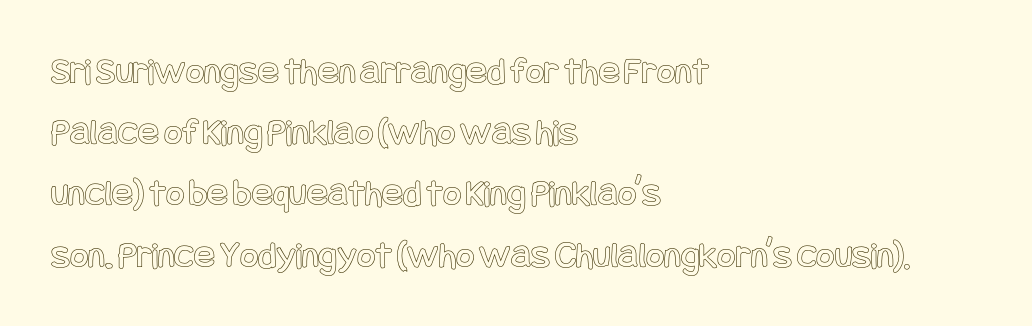
The paragraph shown leans on its left margin. The passage shown stacks its lines at a standard gap. Any mark beneath the type? The region is blank. Style check: upright.
